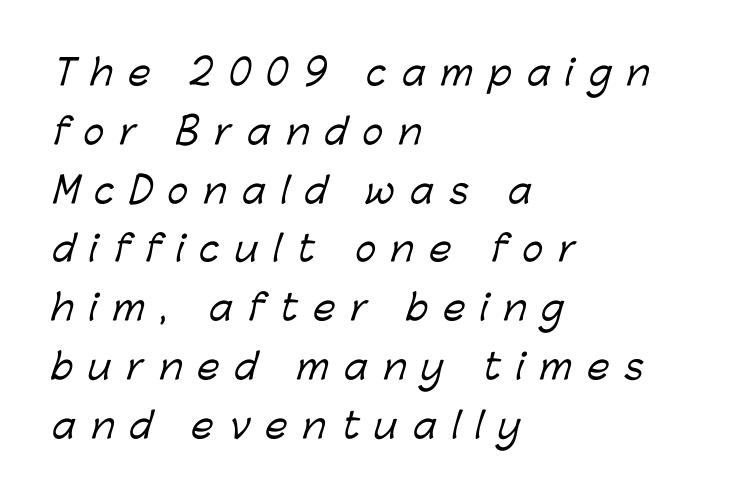
Where is the straight margin? On the left. Short note: letters widely spaced. The characters display no serif detailing; their extremities are plain. The face used here is proportionally spaced, like ordinary book or web type.
